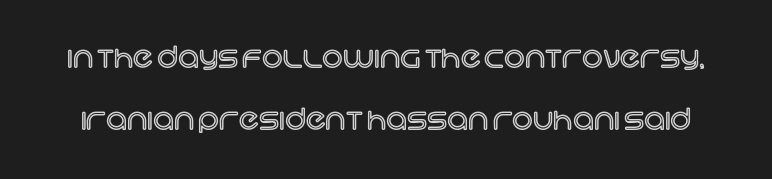
The image shows 29 px text type, upright; set loose line spacing (2.14x), normal letter spacing, not underlined; a large x-height.
